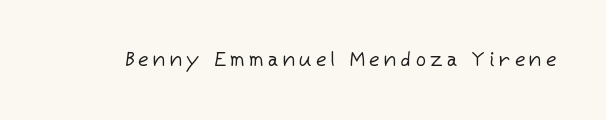
The image shows 20 px text type, upright; set unusually wide letter spacing (+0.23 em), not underlined.
